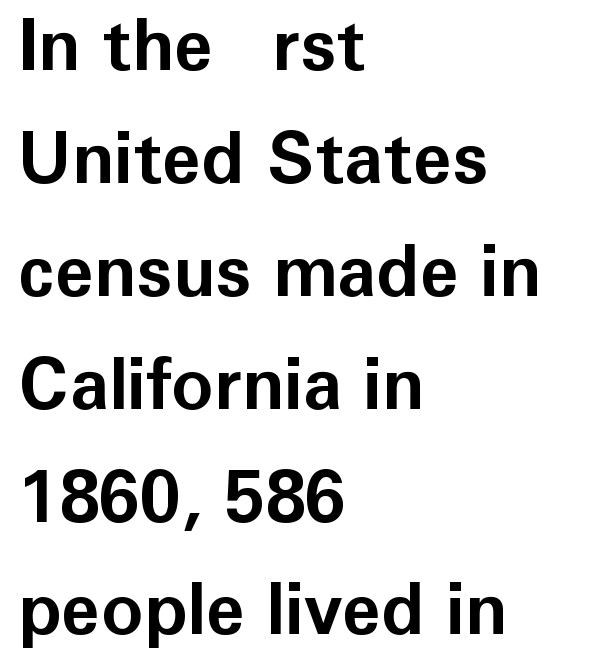
{"serif": "no", "italic": "no", "bold": "yes", "weight": "bold", "width": "normal", "stroke_contrast": "low", "x_height": "medium", "monospaced": "no", "underline": "no", "align": "left", "line_spacing": "normal", "line_spacing_ratio": 1.59, "letter_spacing": "normal", "letter_spacing_em": 0.0, "glyph_px": 71}
